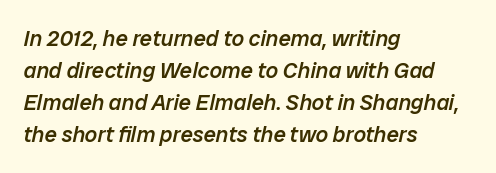
The image shows 22 px text type, italic (leaning right); set left-aligned, normal line spacing (1.45x), normal letter spacing, not underlined.
